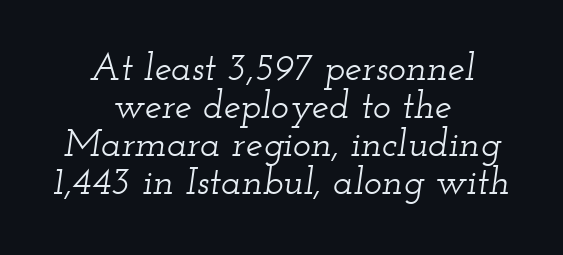
{"serif": "yes", "italic": "yes", "lean": "right", "slant_degrees": 12, "width": "wide", "stroke_contrast": "low", "x_height": "small", "monospaced": "no", "underline": "no", "align": "center", "line_spacing": "tight", "line_spacing_ratio": 1.0, "letter_spacing": "normal", "letter_spacing_em": 0.0, "glyph_px": 38}
